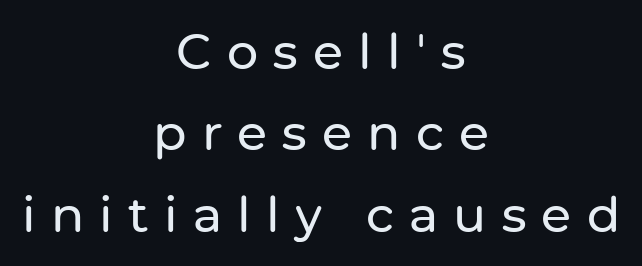
{"serif": "no", "italic": "no", "width": "normal", "stroke_contrast": "low", "x_height": "medium", "monospaced": "no", "underline": "no", "align": "center", "line_spacing": "normal", "line_spacing_ratio": 1.66, "letter_spacing": "wide", "letter_spacing_em": 0.31, "glyph_px": 49}
